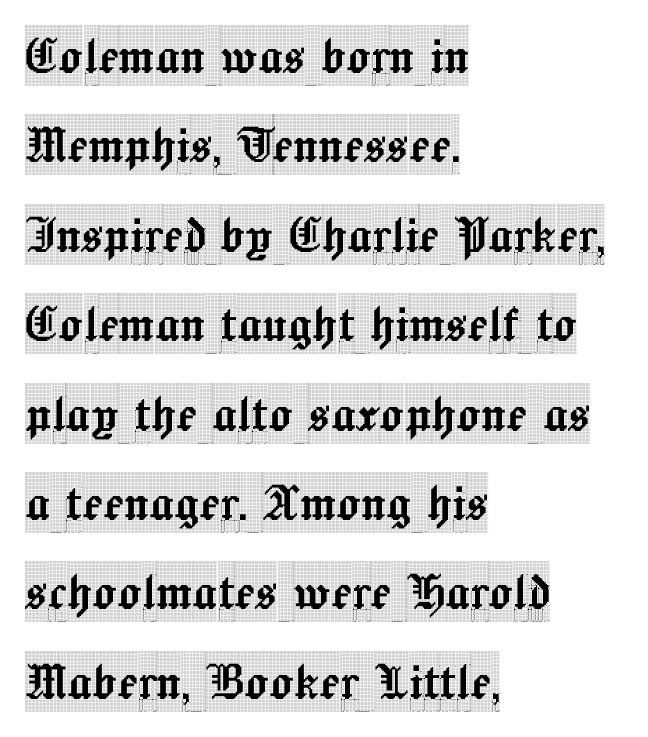
Q: Is the text italic (slanted)? A: No, it is upright.
Q: Is the typeface a serif or a sans-serif typeface? A: Serif.
Q: Is the text underlined? A: No.
Q: How is the paragraph aligned? A: Left-aligned.
Q: Is the spacing between letters normal or unusually wide? A: Normal.
Q: Is the spacing between lines tight, normal or loose? A: Normal.
Q: Width (condensed, normal, or wide)? A: Condensed.
Q: x-height? A: Large.
Q: Monospaced? A: No.
